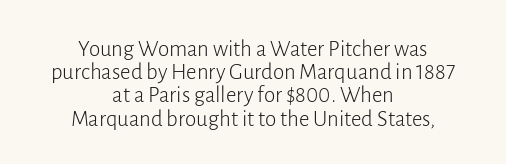
Q: Is the text bold? A: No.
Q: Is the text italic (slanted)? A: No, it is upright.
Q: Is the text underlined? A: No.
Q: How is the paragraph aligned? A: Centered.
Q: Is the spacing between letters normal or unusually wide? A: Normal.
Q: Is the spacing between lines tight, normal or loose? A: Tight.
